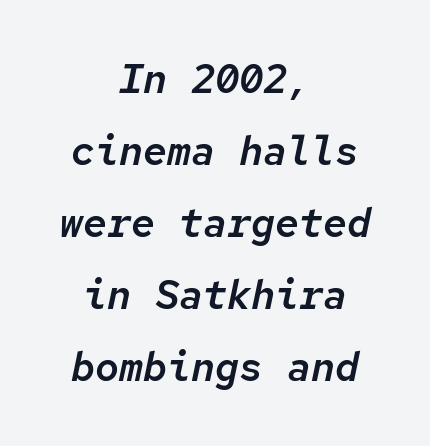
Q: Is the text italic (slanted)? A: Yes, it leans right by about 12 degrees.
Q: Is the text underlined? A: No.
Q: How is the paragraph aligned? A: Centered.
Q: Is the spacing between letters normal or unusually wide? A: Normal.
Q: Width (condensed, normal, or wide)? A: Normal.
Q: Stroke contrast? A: Low.
Q: x-height? A: Medium.
Q: Monospaced? A: Yes.
